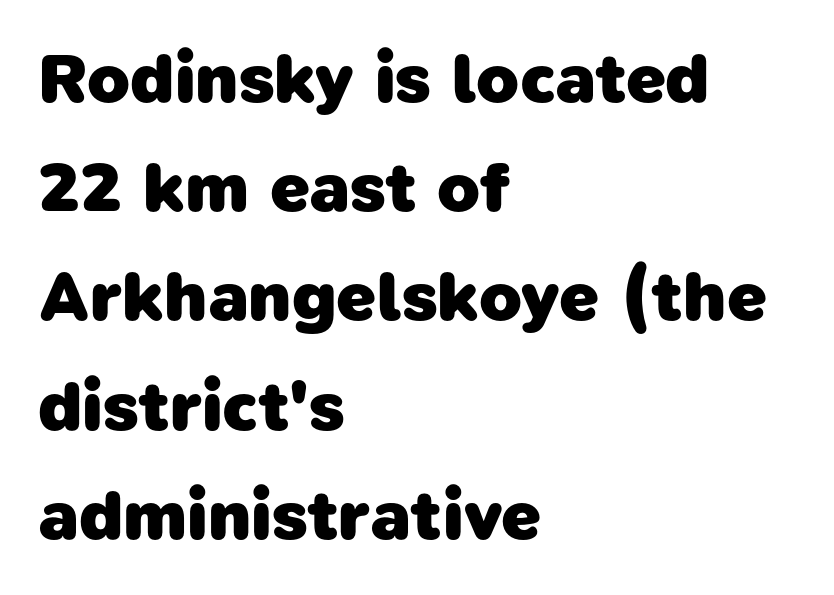
This is heavy type, rendered in bold. Note: no serifs on the glyphs. Default kerning and tracking; the words read as compact shapes. Descenders are the only things crossing below the line. Each letter keeps its own natural width here, so spacing adapts to shape. In terms of leading, this rendering sits right in the middle.
